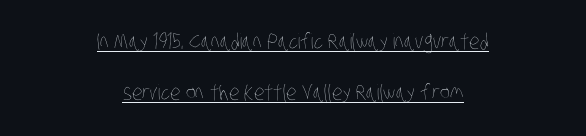
The image shows 21 px text type; set centered, loose line spacing (2.43x), normal letter spacing, underlined.
